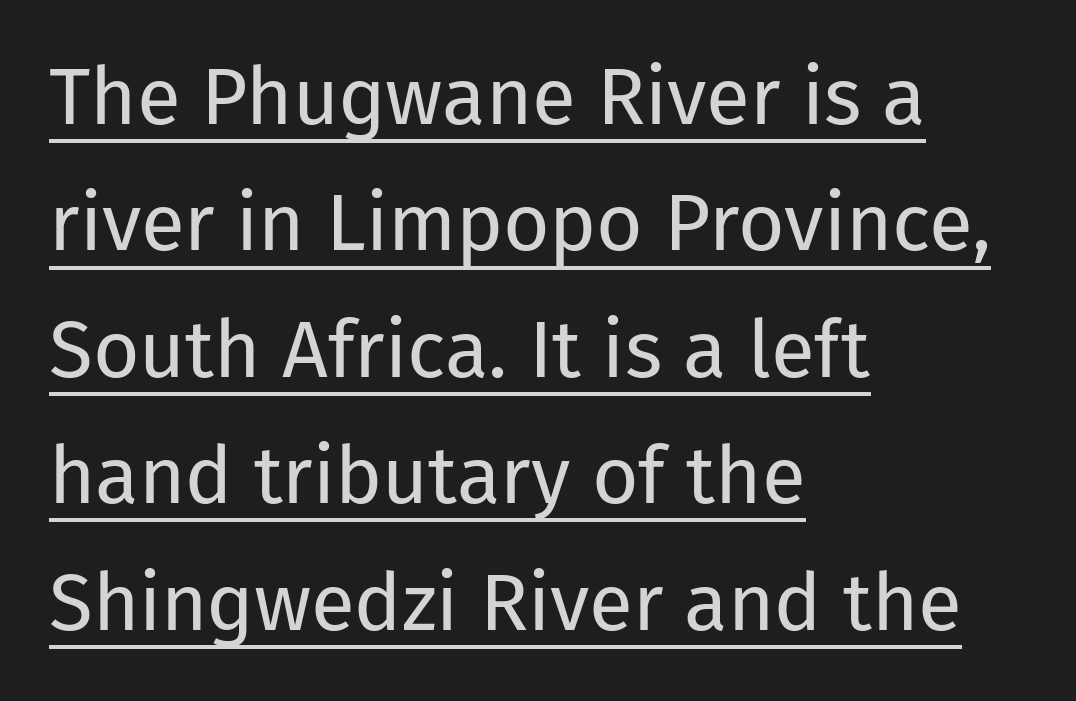
Q: Is the text bold? A: No.
Q: Is the text italic (slanted)? A: No, it is upright.
Q: Is the typeface a serif or a sans-serif typeface? A: Sans-serif.
Q: Is the text underlined? A: Yes.
Q: How is the paragraph aligned? A: Left-aligned.
Q: Is the spacing between letters normal or unusually wide? A: Normal.
Q: Is the spacing between lines tight, normal or loose? A: Normal.
Q: Width (condensed, normal, or wide)? A: Normal.
Q: Stroke contrast? A: Low.
Q: x-height? A: Medium.
Q: Monospaced? A: No.
